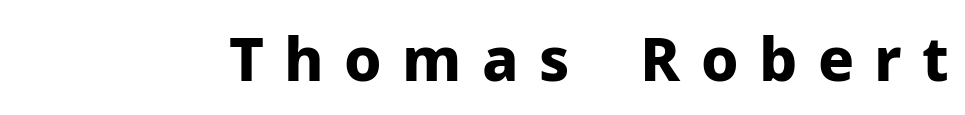
Q: Is the text bold? A: Yes.
Q: Is the text italic (slanted)? A: No, it is upright.
Q: Is the typeface a serif or a sans-serif typeface? A: Sans-serif.
Q: Is the text underlined? A: No.
Q: Is the spacing between letters normal or unusually wide? A: Unusually wide.
Q: Width (condensed, normal, or wide)? A: Normal.
Q: Stroke contrast? A: Low.
Q: x-height? A: Medium.
Q: Monospaced? A: No.
